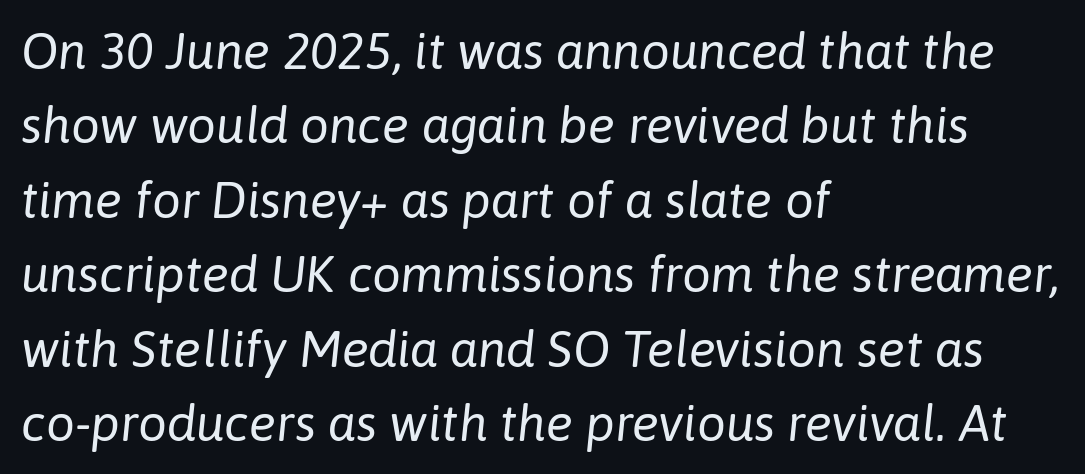
Q: Is the text bold? A: No.
Q: Is the text italic (slanted)? A: Yes, it leans right by about 6 degrees.
Q: Is the text underlined? A: No.
Q: How is the paragraph aligned? A: Left-aligned.
Q: Is the spacing between letters normal or unusually wide? A: Normal.
Q: Is the spacing between lines tight, normal or loose? A: Normal.
Q: Width (condensed, normal, or wide)? A: Normal.
Q: Stroke contrast? A: Low.
Q: x-height? A: Medium.
Q: Monospaced? A: No.
